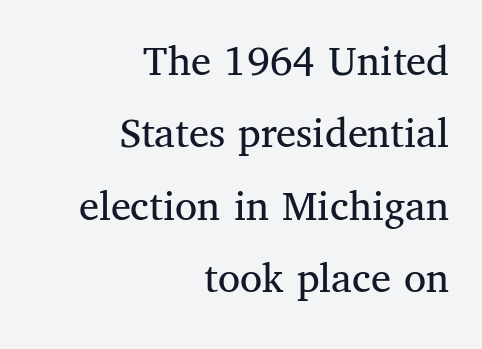
Q: Is the text bold? A: No.
Q: Is the text italic (slanted)? A: No, it is upright.
Q: Is the typeface a serif or a sans-serif typeface? A: Serif.
Q: Is the text underlined? A: No.
Q: How is the paragraph aligned? A: Right-aligned.
Q: Is the spacing between letters normal or unusually wide? A: Normal.
Q: Is the spacing between lines tight, normal or loose? A: Normal.
Q: Width (condensed, normal, or wide)? A: Normal.
Q: Stroke contrast? A: Medium.
Q: x-height? A: Medium.
Q: Monospaced? A: No.
